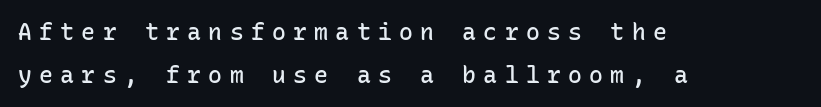
The image shows 23 px text type, upright; set left-aligned, line spacing 1.86x, unusually wide letter spacing (+0.32 em), not underlined.
